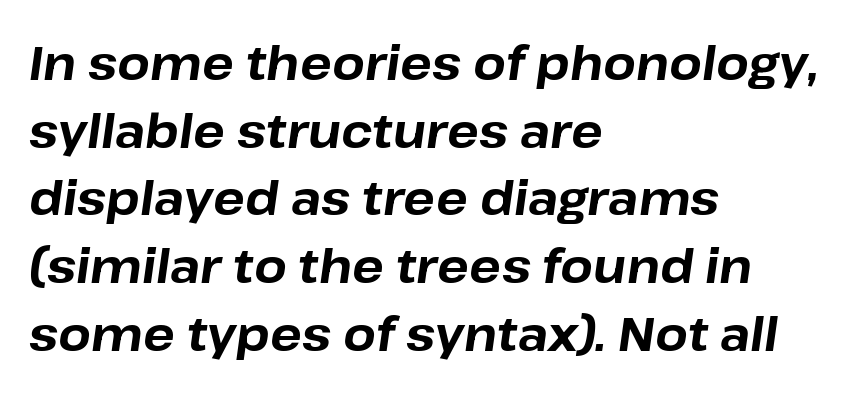
{"italic": "yes", "lean": "right", "slant_degrees": 8, "bold": "yes", "weight": "bold", "width": "normal", "stroke_contrast": "low", "x_height": "medium", "monospaced": "no", "underline": "no", "align": "left", "line_spacing": "normal", "line_spacing_ratio": 1.44, "letter_spacing": "normal", "letter_spacing_em": 0.0, "glyph_px": 47}
